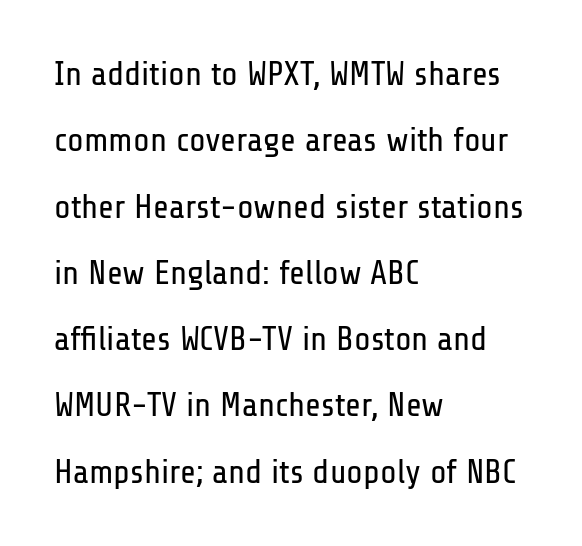
Q: Is the text bold? A: No.
Q: Is the text italic (slanted)? A: No, it is upright.
Q: Is the typeface a serif or a sans-serif typeface? A: Sans-serif.
Q: Is the text underlined? A: No.
Q: How is the paragraph aligned? A: Left-aligned.
Q: Is the spacing between letters normal or unusually wide? A: Normal.
Q: Is the spacing between lines tight, normal or loose? A: Loose.
Q: Width (condensed, normal, or wide)? A: Condensed.
Q: Stroke contrast? A: Low.
Q: x-height? A: Medium.
Q: Monospaced? A: No.
